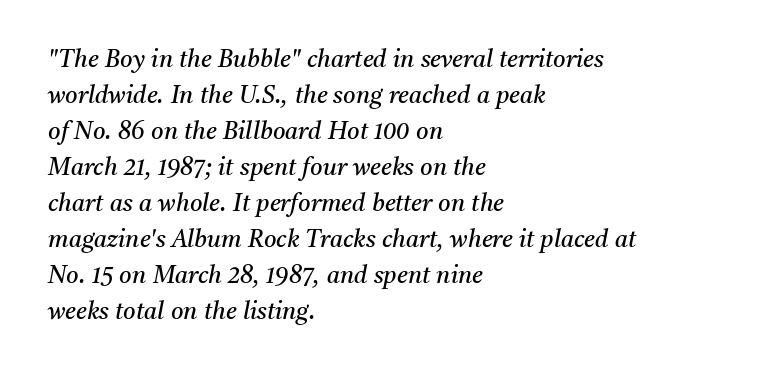
Q: Is the text bold? A: No.
Q: Is the text italic (slanted)? A: Yes, it leans right by about 11 degrees.
Q: Is the text underlined? A: No.
Q: How is the paragraph aligned? A: Left-aligned.
Q: Is the spacing between letters normal or unusually wide? A: Normal.
Q: Is the spacing between lines tight, normal or loose? A: Normal.
